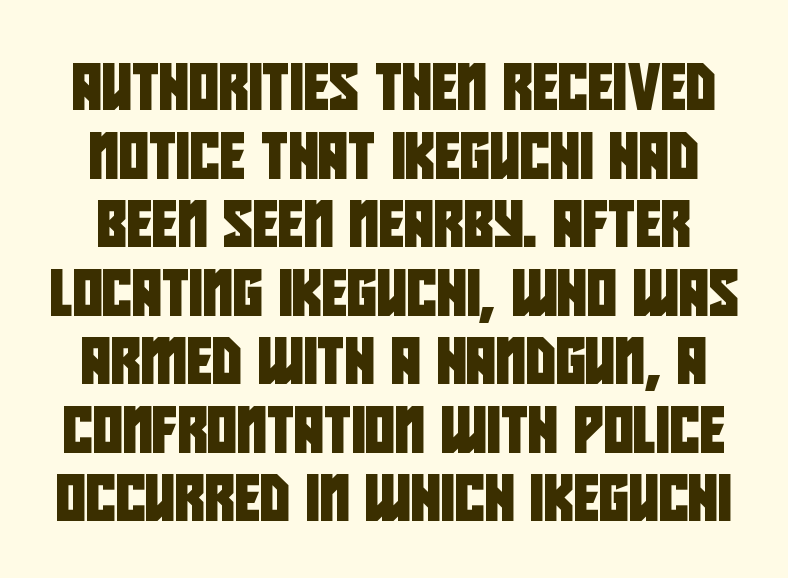
Descenders are the only things crossing below the line. In terms of letterform style, serifs are entirely absent. Characters follow at the spacing the type designer built in. Proportional: the letters do not fall into vertical columns.
